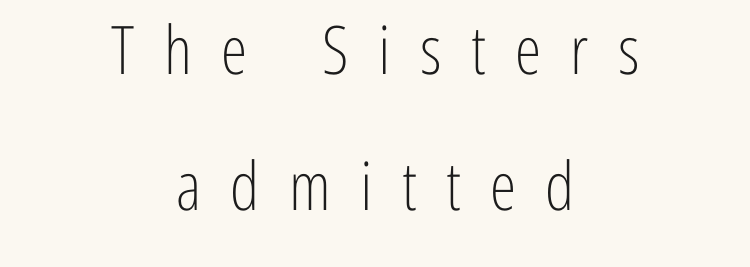
Q: Is the text bold? A: No.
Q: Is the text italic (slanted)? A: No, it is upright.
Q: Is the typeface a serif or a sans-serif typeface? A: Sans-serif.
Q: Is the text underlined? A: No.
Q: How is the paragraph aligned? A: Centered.
Q: Is the spacing between letters normal or unusually wide? A: Unusually wide.
Q: Is the spacing between lines tight, normal or loose? A: Loose.
Q: Width (condensed, normal, or wide)? A: Condensed.
Q: Stroke contrast? A: Low.
Q: x-height? A: Medium.
Q: Monospaced? A: No.
